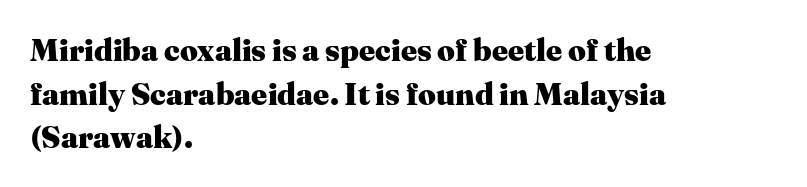
The line-height multiplier appears to be the usual default. Students, note that the glyphs here touch the page at normal intervals. As a designer I'd log this as weight 700, bold. What kind of face is this? One with serifs. Each row of text sits above clean, open space. A typesetter would mark this as roman, not italic.
